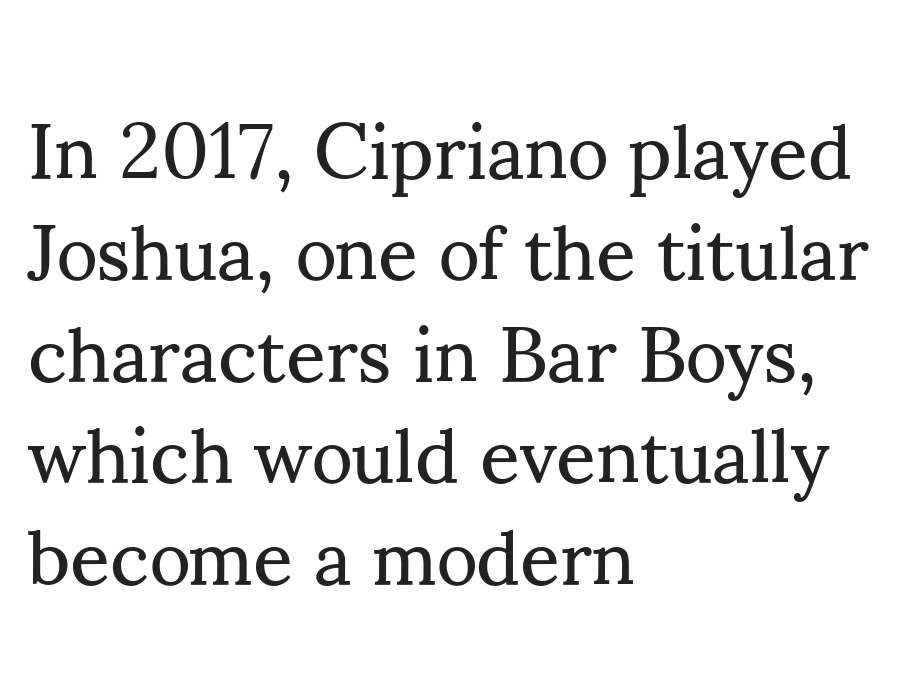
The image shows 78 px regular-weight serif type, upright; set left-aligned, normal line spacing (1.3x), normal letter spacing, not underlined; medium stroke contrast and a small x-height.
